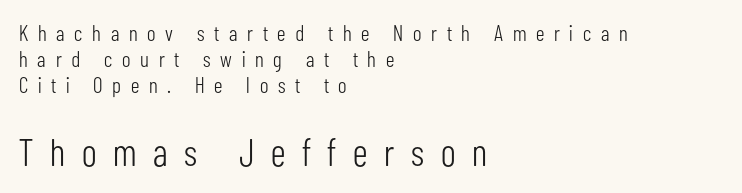
Q: Is the text bold? A: No.
Q: Is the text italic (slanted)? A: No, it is upright.
Q: Is the typeface a serif or a sans-serif typeface? A: Sans-serif.
Q: Is the text underlined? A: No.
Q: How is the paragraph aligned? A: Left-aligned.
Q: Is the spacing between letters normal or unusually wide? A: Unusually wide.
Q: Which block of text is set in a larger size, the first (top) or the second (bottom)? A: The second (bottom) one.
Q: Width (condensed, normal, or wide)? A: Condensed.
Q: Stroke contrast? A: Low.
Q: x-height? A: Medium.
Q: Monospaced? A: No.
